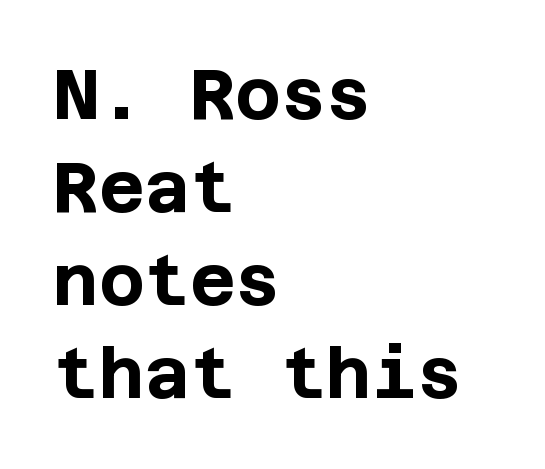
{"serif": "no", "italic": "no", "bold": "yes", "weight": "bold", "width": "normal", "stroke_contrast": "low", "x_height": "large", "underline": "no", "align": "left", "line_spacing": "normal", "line_spacing_ratio": 1.33, "letter_spacing": "normal", "letter_spacing_em": 0.0, "glyph_px": 70}
